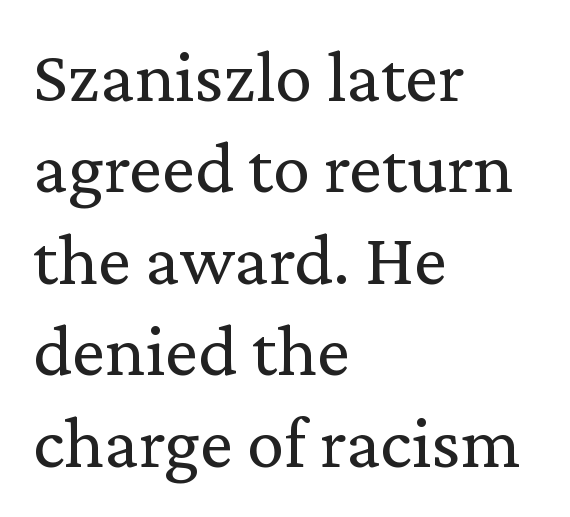
Q: Is the text bold? A: No.
Q: Is the text italic (slanted)? A: No, it is upright.
Q: Is the typeface a serif or a sans-serif typeface? A: Serif.
Q: Is the text underlined? A: No.
Q: How is the paragraph aligned? A: Left-aligned.
Q: Is the spacing between letters normal or unusually wide? A: Normal.
Q: Width (condensed, normal, or wide)? A: Normal.
Q: Stroke contrast? A: Low.
Q: x-height? A: Medium.
Q: Monospaced? A: No.
